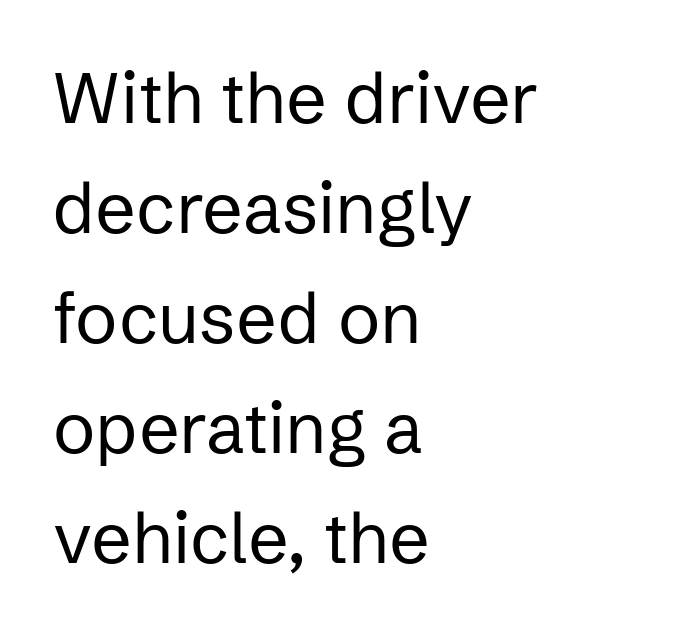
{"serif": "no", "italic": "no", "bold": "no", "weight": "regular", "width": "normal", "stroke_contrast": "low", "x_height": "medium", "monospaced": "no", "underline": "no", "align": "left", "line_spacing": "normal", "line_spacing_ratio": 1.55, "letter_spacing": "normal", "letter_spacing_em": 0.0, "glyph_px": 71}
